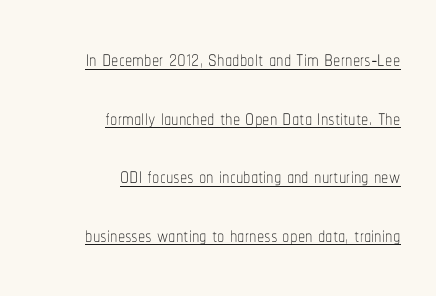
{"italic": "no", "bold": "no", "weight": "thin", "width": "condensed", "stroke_contrast": "low", "x_height": "medium", "monospaced": "no", "underline": "yes", "align": "right", "line_spacing": "loose", "line_spacing_ratio": 2.02, "letter_spacing": "normal", "letter_spacing_em": 0.0, "glyph_px": 29}
